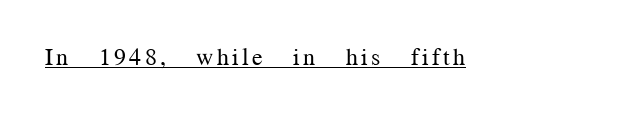
This reads as an unemphasized weight, regular at the heaviest. A typographer would call this underscored text. Posture: upright roman.
